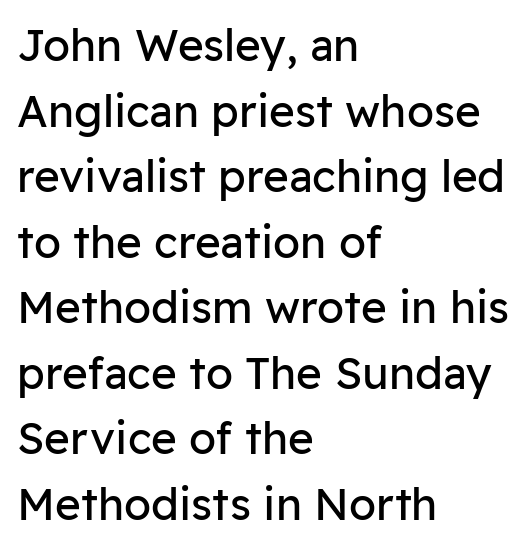
{"serif": "no", "italic": "no", "bold": "no", "weight": "regular", "width": "normal", "stroke_contrast": "low", "x_height": "medium", "monospaced": "no", "underline": "no", "align": "left", "line_spacing": "normal", "line_spacing_ratio": 1.49, "letter_spacing": "normal", "letter_spacing_em": 0.0, "glyph_px": 44}
